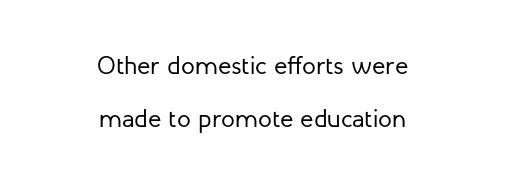
The weight tops out at a normal text grade. Every row of glyphs is offset so its center matches the block's center. If you measured baseline to baseline, you'd find a long distance. These lines were composed using upright roman letters.
